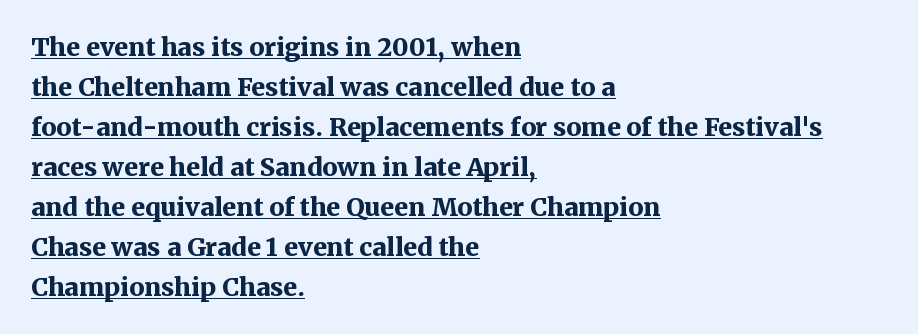
The image shows 25 px bold type, upright; set left-aligned, normal line spacing (1.6x), normal letter spacing, underlined.
